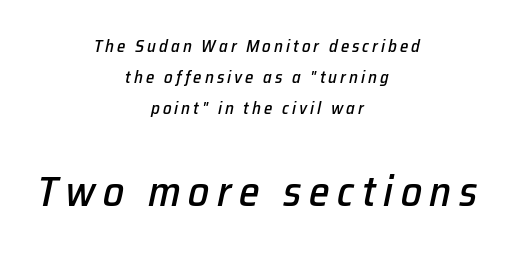
The image shows 42 px text type, italic (leaning right); set centered, line spacing 1.81x, not underlined; the second (bottom) block is 2.47x larger; low stroke contrast and a medium x-height.
